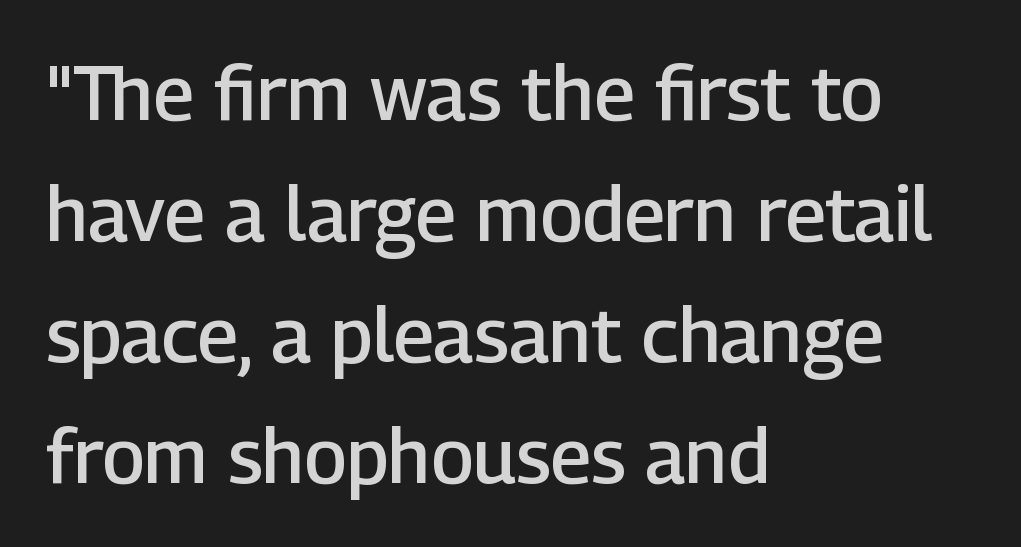
{"serif": "no", "italic": "no", "bold": "semi", "weight": "semibold", "width": "normal", "stroke_contrast": "low", "x_height": "medium", "monospaced": "no", "underline": "no", "align": "left", "line_spacing": "normal", "line_spacing_ratio": 1.59, "letter_spacing": "normal", "letter_spacing_em": 0.0, "glyph_px": 76}
